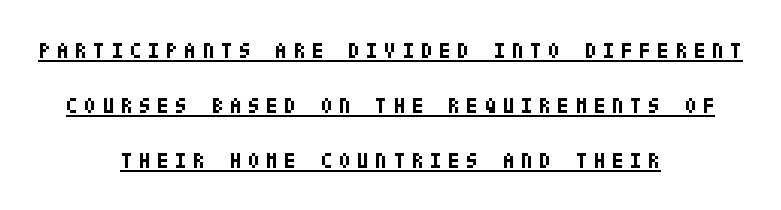
The image shows 22 px bold type, upright; set centered, loose line spacing (2.49x), unusually wide letter spacing (+0.28 em), underlined.
